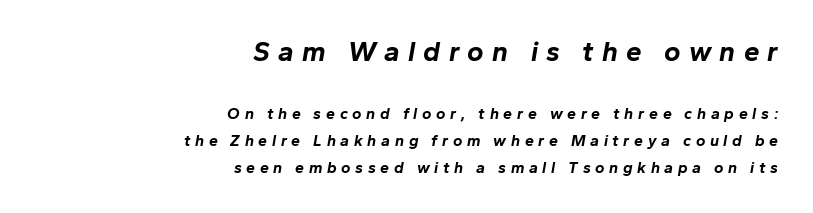
Q: Is the text bold? A: Yes.
Q: Is the text italic (slanted)? A: Yes, it leans right by about 10 degrees.
Q: Is the text underlined? A: No.
Q: How is the paragraph aligned? A: Right-aligned.
Q: Is the spacing between letters normal or unusually wide? A: Unusually wide.
Q: Is the spacing between lines tight, normal or loose? A: Normal.
Q: Which block of text is set in a larger size, the first (top) or the second (bottom)? A: The first (top) one.
Q: Width (condensed, normal, or wide)? A: Normal.
Q: Stroke contrast? A: Low.
Q: x-height? A: Medium.
Q: Monospaced? A: No.
